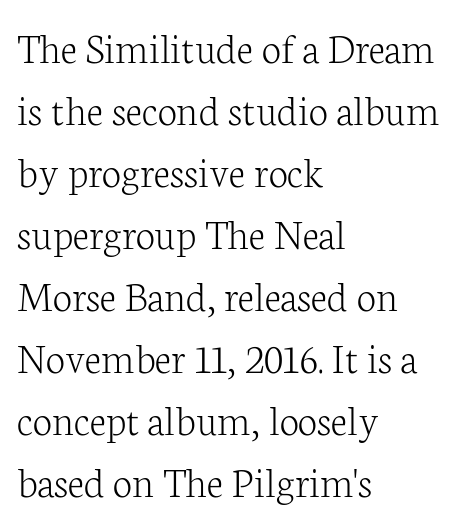
{"serif": "yes", "italic": "no", "bold": "no", "weight": "light", "width": "normal", "stroke_contrast": "low", "x_height": "medium", "monospaced": "no", "underline": "no", "align": "left", "line_spacing": "normal", "line_spacing_ratio": 1.41, "letter_spacing": "normal", "letter_spacing_em": 0.0, "glyph_px": 44}
